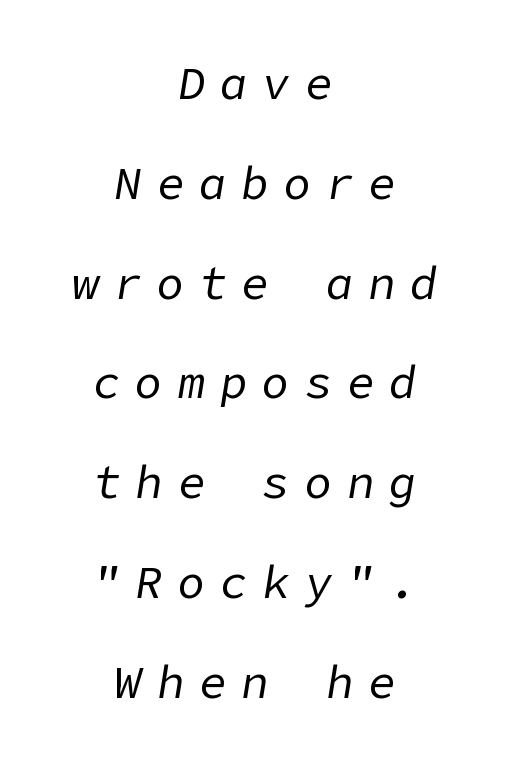
The image shows 46 px regular-weight type, italic (leaning right); set centered, loose line spacing (2.17x), unusually wide letter spacing (+0.32 em), not underlined; low stroke contrast and a medium x-height.
